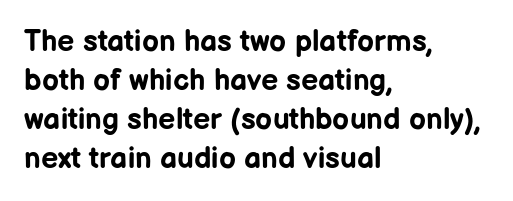
Heavy, bold letterforms. If you drew a ruler down the left edge, every line would touch it. Short note: letters normally spaced. Unlike italic type, these characters show no tilt at all. The letters advance in unequal steps, a hallmark of proportional type. The lines sit at an ordinary, default distance from one another.
